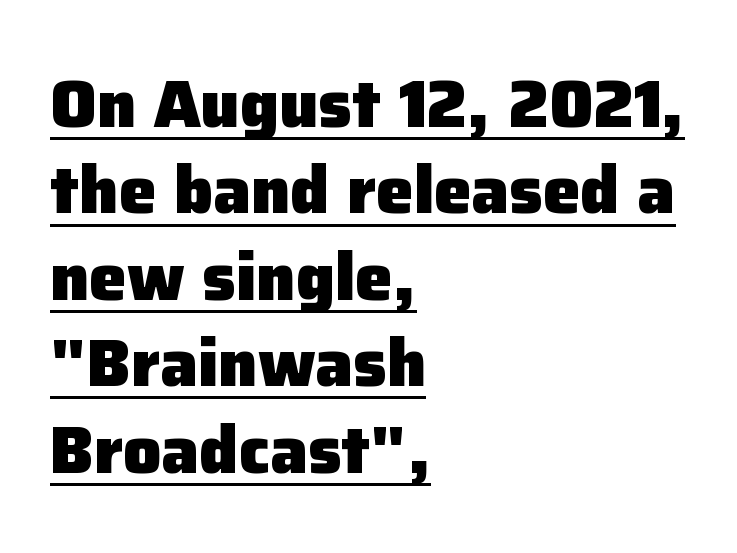
The image shows 67 px heavy sans-serif type, upright; set left-aligned, normal line spacing (1.29x), normal letter spacing, underlined; low stroke contrast and a medium x-height.
